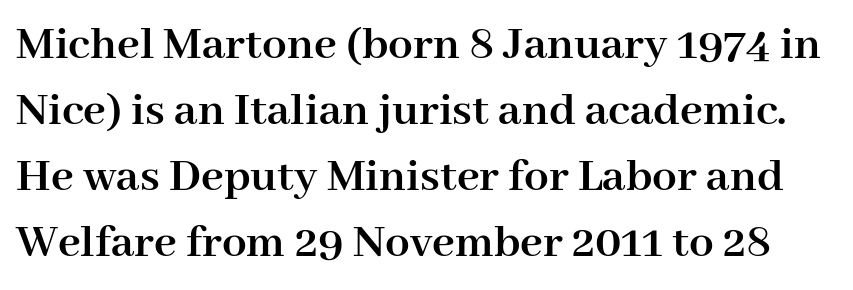
The image shows 49 px semibold serif type, upright; set normal line spacing (1.35x), normal letter spacing, not underlined; high stroke contrast and a medium x-height.
